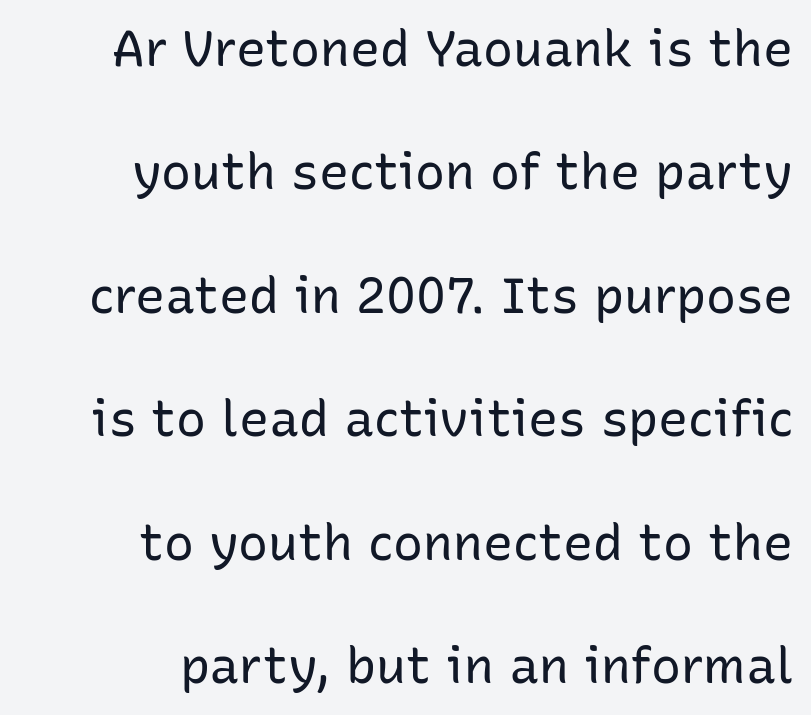
{"serif": "no", "italic": "no", "bold": "no", "weight": "regular", "width": "normal", "stroke_contrast": "low", "x_height": "medium", "monospaced": "no", "underline": "no", "align": "right", "line_spacing": "loose", "line_spacing_ratio": 2.47, "letter_spacing": "normal", "letter_spacing_em": 0.0, "glyph_px": 50}
